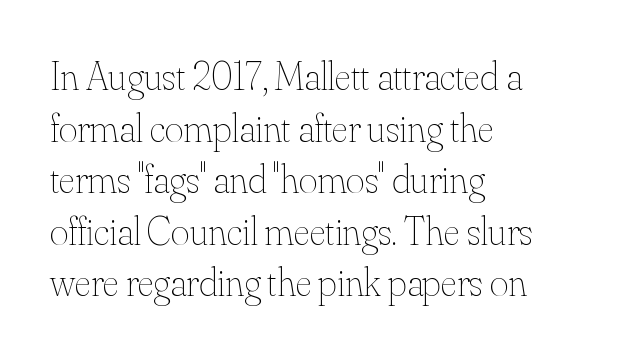
Each word holds together tightly as a unit, with standard inter-letter gaps. Visually the block forms a straight wall on the left and a jagged coastline on the right. Does the lettering tilt? It doesn't — this is upright. You could not count columns in this text — the font is proportionally spaced. Reading down the column, the eye jumps a familiar distance to each next line. The strokes carry an ordinary text weight at most.
